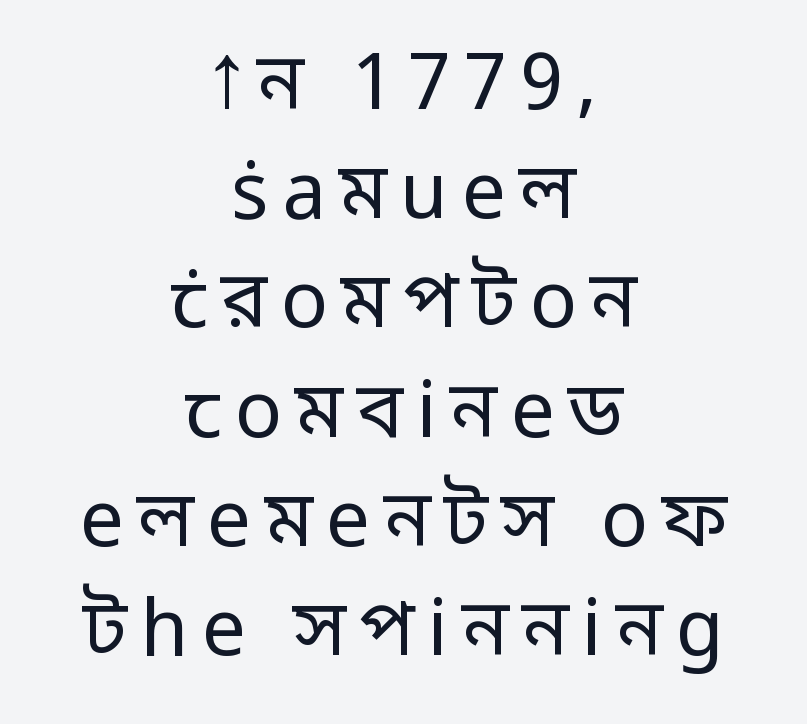
Q: Is the text bold? A: No.
Q: Is the text italic (slanted)? A: No, it is upright.
Q: Is the typeface a serif or a sans-serif typeface? A: Sans-serif.
Q: Is the text underlined? A: No.
Q: How is the paragraph aligned? A: Centered.
Q: Is the spacing between lines tight, normal or loose? A: Normal.
Q: Width (condensed, normal, or wide)? A: Normal.
Q: Stroke contrast? A: Low.
Q: x-height? A: Medium.
Q: Monospaced? A: No.
